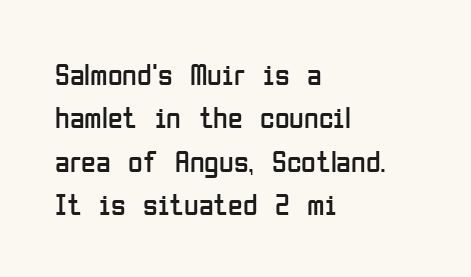
The image shows 30 px regular-weight, condensed sans-serif type, upright; set left-aligned, normal line spacing (1.45x), normal letter spacing, not underlined; low stroke contrast and a medium x-height.
